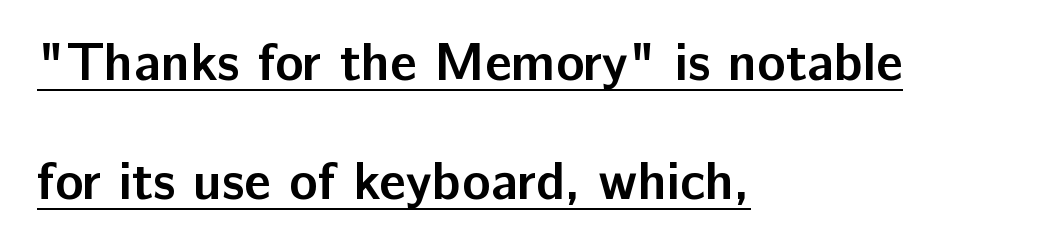
{"serif": "no", "italic": "no", "bold": "yes", "weight": "semibold", "width": "normal", "stroke_contrast": "low", "x_height": "medium", "monospaced": "no", "underline": "yes", "align": "left", "line_spacing": "loose", "line_spacing_ratio": 2.25, "letter_spacing": "normal", "letter_spacing_em": 0.0, "glyph_px": 53}
